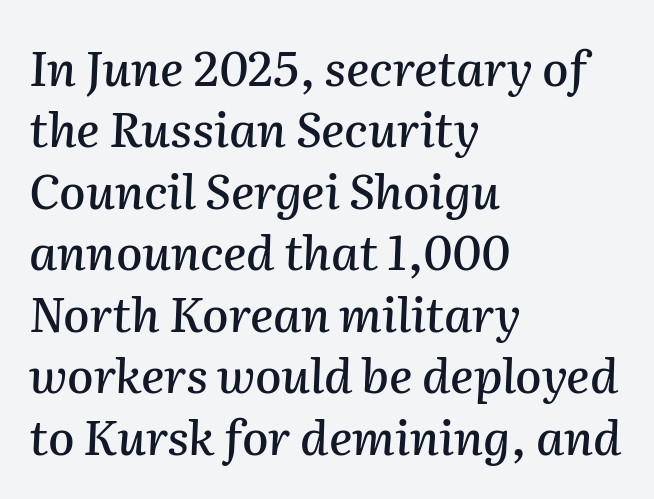
{"italic": "yes", "lean": "right", "slant_degrees": 2, "width": "normal", "stroke_contrast": "medium", "x_height": "medium", "monospaced": "no", "underline": "no", "align": "left", "line_spacing": "normal", "line_spacing_ratio": 1.28, "letter_spacing": "normal", "letter_spacing_em": 0.0, "glyph_px": 48}
